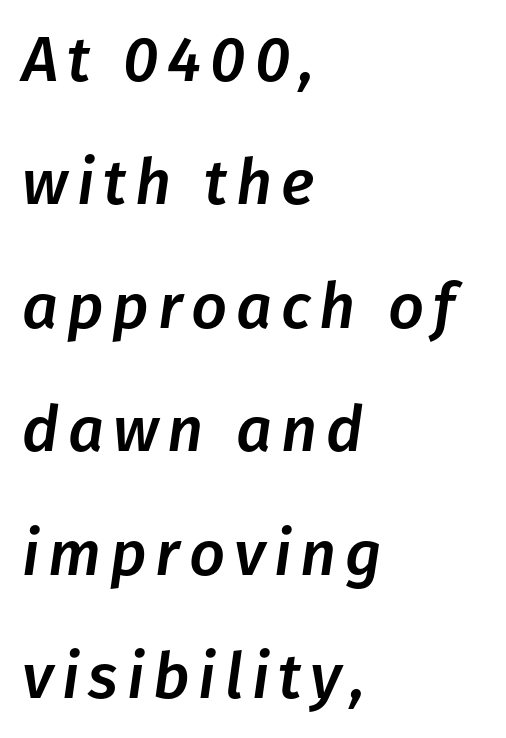
Q: Is the text italic (slanted)? A: Yes, it leans right by about 8 degrees.
Q: Is the text underlined? A: No.
Q: How is the paragraph aligned? A: Left-aligned.
Q: Is the spacing between lines tight, normal or loose? A: Loose.
Q: Width (condensed, normal, or wide)? A: Normal.
Q: Stroke contrast? A: Low.
Q: x-height? A: Medium.
Q: Monospaced? A: No.
